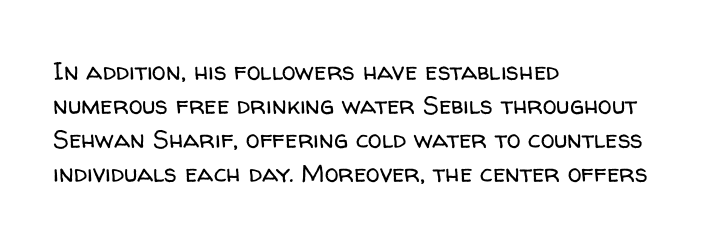
Q: Is the text bold? A: No.
Q: Is the text italic (slanted)? A: No, it is upright.
Q: Is the text underlined? A: No.
Q: How is the paragraph aligned? A: Left-aligned.
Q: Is the spacing between letters normal or unusually wide? A: Normal.
Q: Is the spacing between lines tight, normal or loose? A: Normal.
